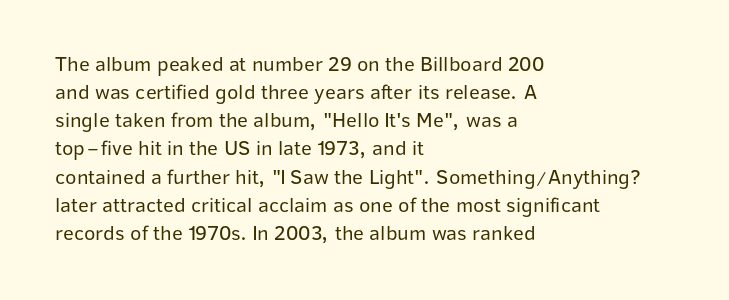
Q: Is the text bold? A: No.
Q: Is the text italic (slanted)? A: No, it is upright.
Q: Is the text underlined? A: No.
Q: How is the paragraph aligned? A: Left-aligned.
Q: Is the spacing between letters normal or unusually wide? A: Normal.
Q: Is the spacing between lines tight, normal or loose? A: Normal.
